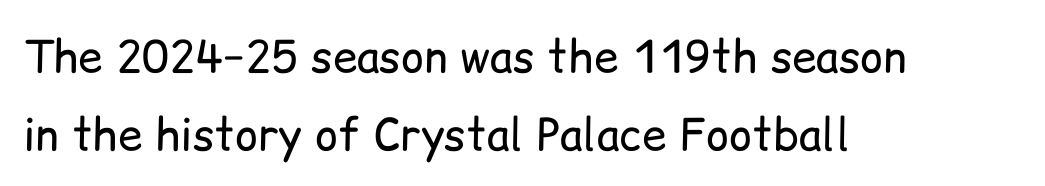
{"serif": "no", "italic": "no", "bold": "no", "weight": "regular", "width": "normal", "stroke_contrast": "low", "x_height": "medium", "monospaced": "no", "underline": "no", "align": "left", "line_spacing_ratio": 1.77, "letter_spacing": "normal", "letter_spacing_em": 0.0, "glyph_px": 44}
